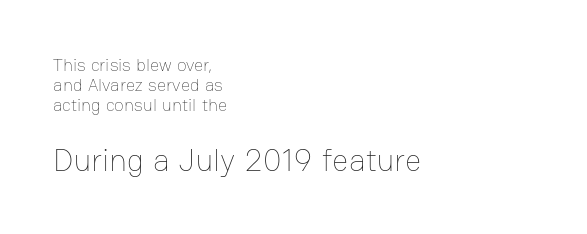
Style check: upright. The text block is weighted toward the left margin, trailing off unevenly rightward. Larger block? The one below; the one above is distinctly smaller. Proportional: the letters do not fall into vertical columns.
